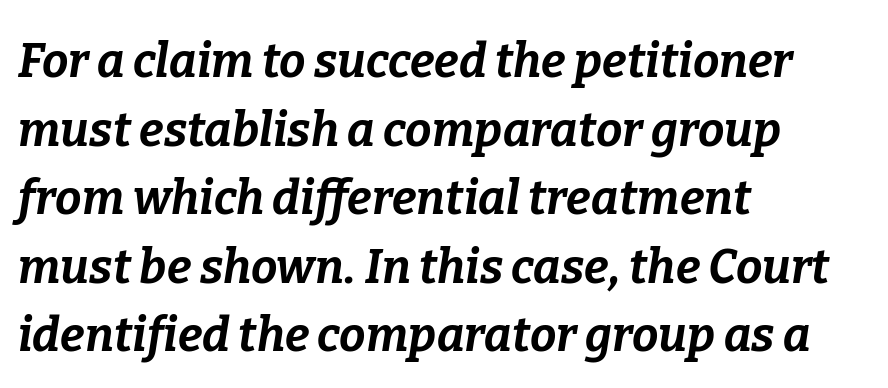
{"italic": "yes", "lean": "right", "slant_degrees": 9, "bold": "yes", "weight": "bold", "width": "normal", "stroke_contrast": "low", "x_height": "medium", "monospaced": "no", "underline": "no", "align": "left", "line_spacing": "normal", "line_spacing_ratio": 1.46, "letter_spacing": "normal", "letter_spacing_em": 0.0, "glyph_px": 47}
